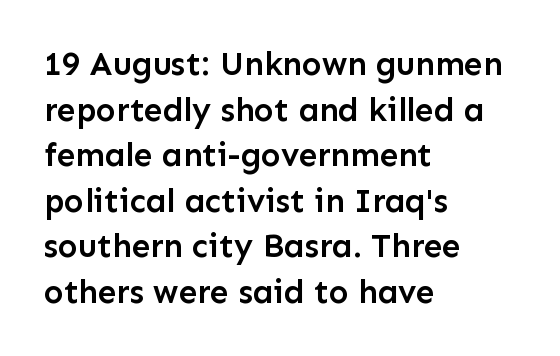
{"serif": "no", "italic": "no", "bold": "semi", "weight": "semibold", "width": "normal", "stroke_contrast": "low", "x_height": "medium", "monospaced": "no", "underline": "no", "align": "left", "line_spacing": "normal", "line_spacing_ratio": 1.38, "letter_spacing": "normal", "letter_spacing_em": 0.0, "glyph_px": 33}
